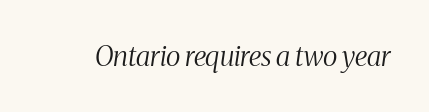
The image shows 28 px light, condensed serif type, italic (leaning right); set normal letter spacing, not underlined; medium stroke contrast and a medium x-height.
